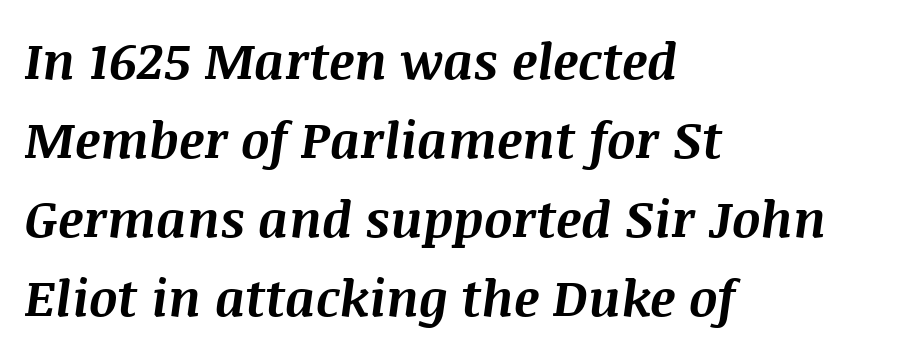
The image shows 50 px bold type, italic (leaning right); set left-aligned, normal line spacing (1.58x), normal letter spacing, not underlined; medium stroke contrast and a large x-height.
